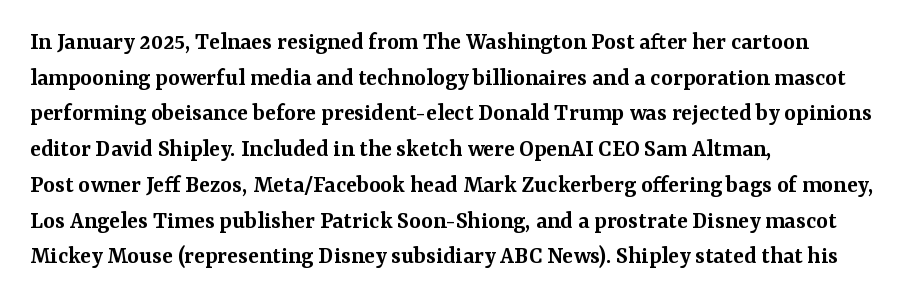
{"italic": "no", "bold": "semi", "underline": "no", "align": "left", "line_spacing": "normal", "line_spacing_ratio": 1.43, "letter_spacing": "normal", "letter_spacing_em": 0.0, "glyph_px": 25}
